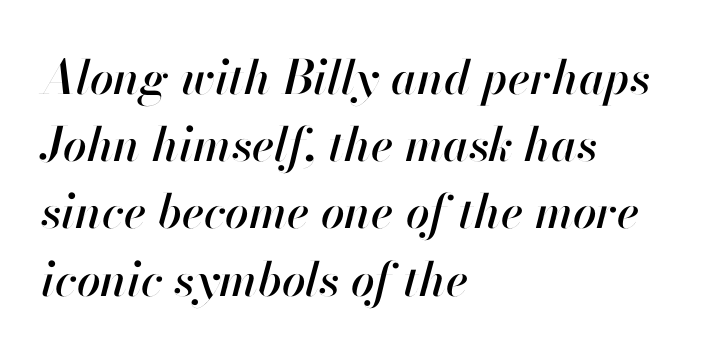
Q: Is the text italic (slanted)? A: Yes, it leans right by about 13 degrees.
Q: Is the text underlined? A: No.
Q: How is the paragraph aligned? A: Left-aligned.
Q: Is the spacing between letters normal or unusually wide? A: Normal.
Q: Is the spacing between lines tight, normal or loose? A: Normal.
Q: Width (condensed, normal, or wide)? A: Normal.
Q: Stroke contrast? A: High.
Q: x-height? A: Small.
Q: Monospaced? A: No.
